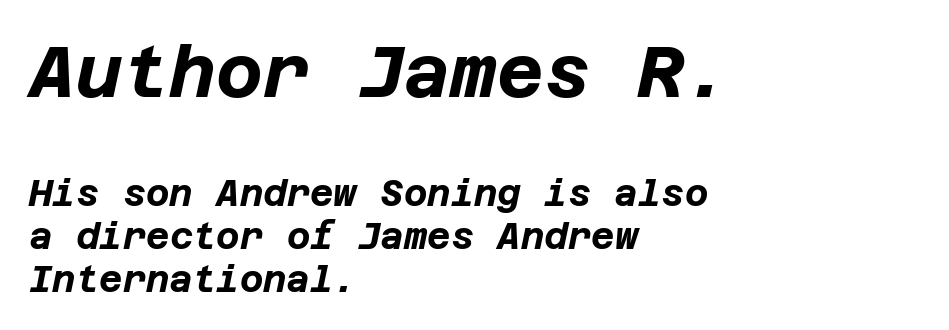
Q: Is the text bold? A: Yes.
Q: Is the text italic (slanted)? A: Yes, it leans right by about 12 degrees.
Q: Is the text underlined? A: No.
Q: How is the paragraph aligned? A: Left-aligned.
Q: Is the spacing between letters normal or unusually wide? A: Normal.
Q: Which block of text is set in a larger size, the first (top) or the second (bottom)? A: The first (top) one.
Q: Width (condensed, normal, or wide)? A: Normal.
Q: Stroke contrast? A: Low.
Q: x-height? A: Large.
